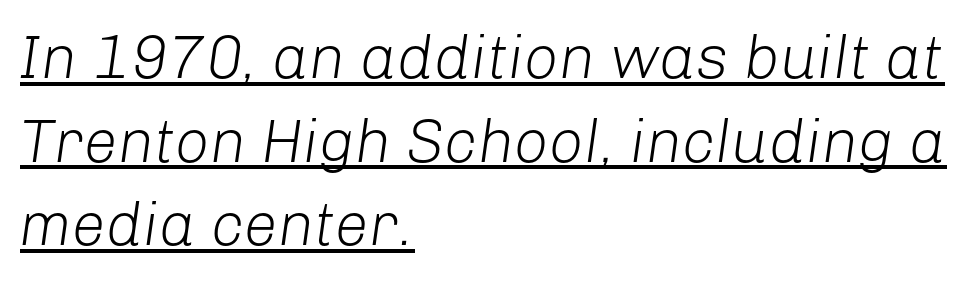
Q: Is the text bold? A: No.
Q: Is the text italic (slanted)? A: Yes, it leans right by about 8 degrees.
Q: Is the text underlined? A: Yes.
Q: How is the paragraph aligned? A: Left-aligned.
Q: Is the spacing between letters normal or unusually wide? A: Normal.
Q: Is the spacing between lines tight, normal or loose? A: Normal.
Q: Width (condensed, normal, or wide)? A: Normal.
Q: Stroke contrast? A: Low.
Q: x-height? A: Medium.
Q: Monospaced? A: No.
